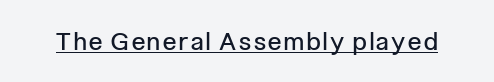
Q: Is the text bold? A: No.
Q: Is the text italic (slanted)? A: No, it is upright.
Q: Is the text underlined? A: Yes.
